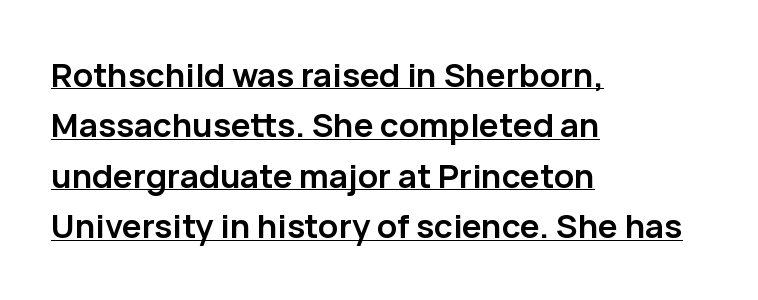
Do the letters lean? They stand straight. The string is rendered with underlining switched on. The text block is weighted toward the left margin, trailing off unevenly rightward. The glyphs have the mass of a bold cut. What's the leading like? Ordinary, nothing unusual.
